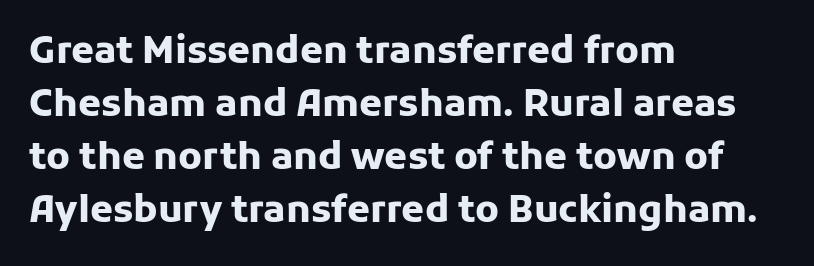
Q: Is the text bold? A: Yes.
Q: Is the text italic (slanted)? A: No, it is upright.
Q: Is the typeface a serif or a sans-serif typeface? A: Sans-serif.
Q: Is the text underlined? A: No.
Q: How is the paragraph aligned? A: Left-aligned.
Q: Is the spacing between letters normal or unusually wide? A: Normal.
Q: Is the spacing between lines tight, normal or loose? A: Normal.
Q: Width (condensed, normal, or wide)? A: Normal.
Q: Stroke contrast? A: Low.
Q: x-height? A: Medium.
Q: Monospaced? A: No.
